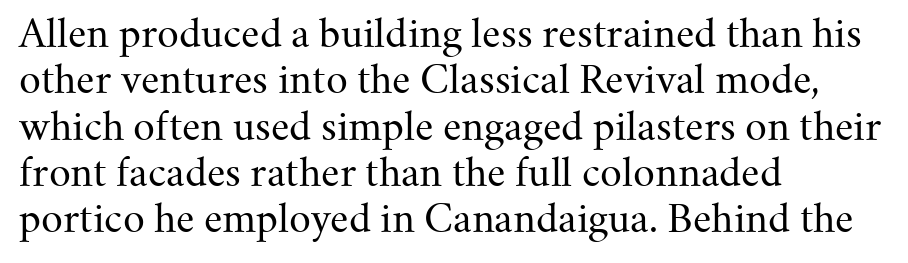
Q: Is the text bold? A: No.
Q: Is the text italic (slanted)? A: No, it is upright.
Q: Is the typeface a serif or a sans-serif typeface? A: Serif.
Q: Is the text underlined? A: No.
Q: How is the paragraph aligned? A: Left-aligned.
Q: Is the spacing between letters normal or unusually wide? A: Normal.
Q: Width (condensed, normal, or wide)? A: Normal.
Q: Stroke contrast? A: Medium.
Q: x-height? A: Small.
Q: Monospaced? A: No.
